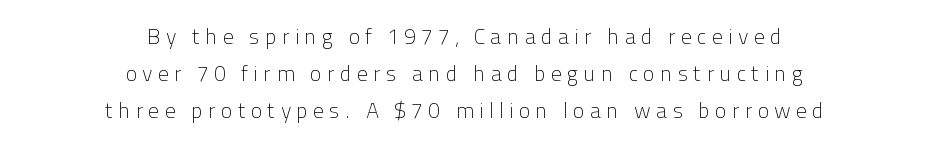
The line texture is sparse and dotted thanks to wide tracking. The passage shown is not bold in any degree. Reading down the block, each line starts at a different indent, mirrored at its end. Lines of text with bare space underneath.
